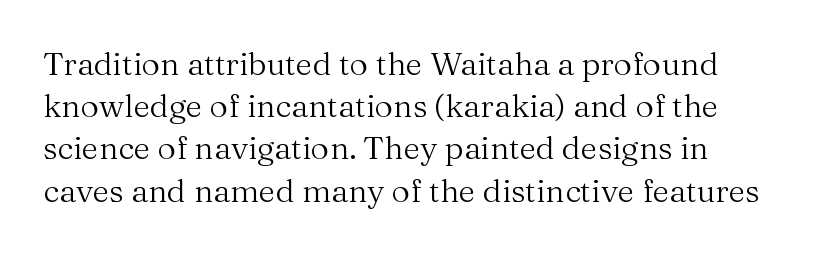
These lines are composed in type with serifs. Short and long lines alike share a common starting point at left. The font's upright variant was chosen for this text. Each new line begins a customary step beneath the previous one.
